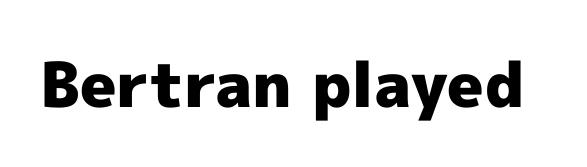
{"serif": "no", "italic": "no", "bold": "yes", "weight": "heavy", "width": "normal", "x_height": "medium", "monospaced": "no", "underline": "no", "letter_spacing": "normal", "letter_spacing_em": 0.0, "glyph_px": 62}
